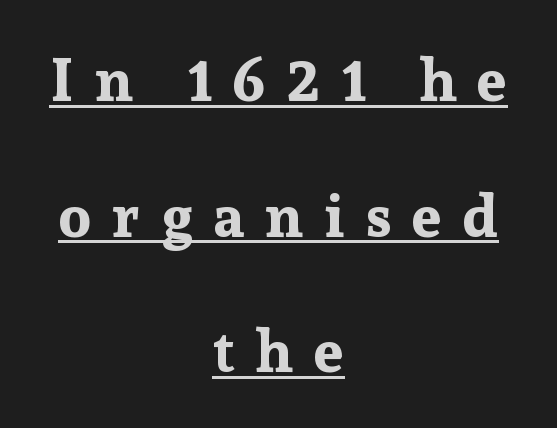
{"serif": "yes", "italic": "no", "bold": "yes", "weight": "bold", "width": "normal", "stroke_contrast": "low", "x_height": "medium", "monospaced": "no", "underline": "yes", "align": "center", "line_spacing": "loose", "line_spacing_ratio": 2.26, "letter_spacing": "wide", "letter_spacing_em": 0.35, "glyph_px": 60}
